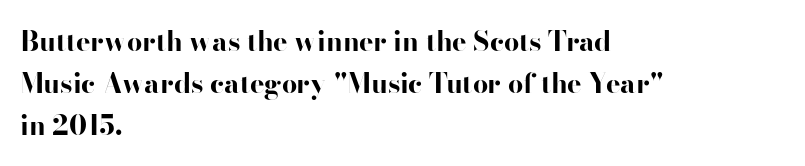
The face used here has the dense, thick strokes of a bold. Students, observe: this is what conventionally led text looks like. Notice how the stems are strictly vertical — no italics here. The setting favours the left margin, as ordinary paragraphs usually do.
